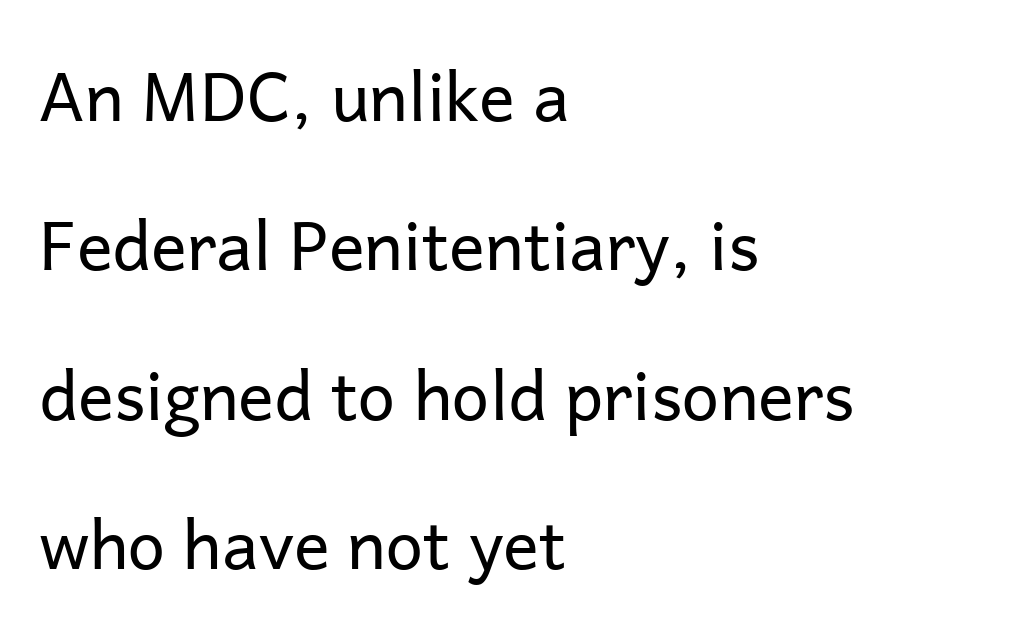
Q: Is the text bold? A: No.
Q: Is the text italic (slanted)? A: No, it is upright.
Q: Is the typeface a serif or a sans-serif typeface? A: Sans-serif.
Q: Is the text underlined? A: No.
Q: How is the paragraph aligned? A: Left-aligned.
Q: Is the spacing between letters normal or unusually wide? A: Normal.
Q: Is the spacing between lines tight, normal or loose? A: Loose.
Q: Width (condensed, normal, or wide)? A: Normal.
Q: Stroke contrast? A: Low.
Q: x-height? A: Medium.
Q: Monospaced? A: No.
